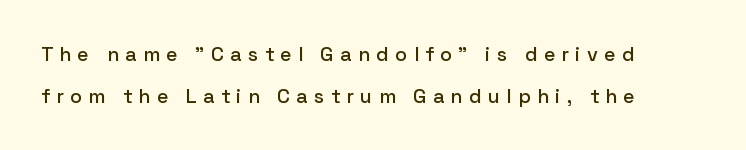
Leading is clearly above the norm, producing a sparse column. Tracking value appears strongly positive — letters spread wide. A bare baseline throughout the passage. This sample uses an upright cut, with every glyph sitting square on the baseline.
